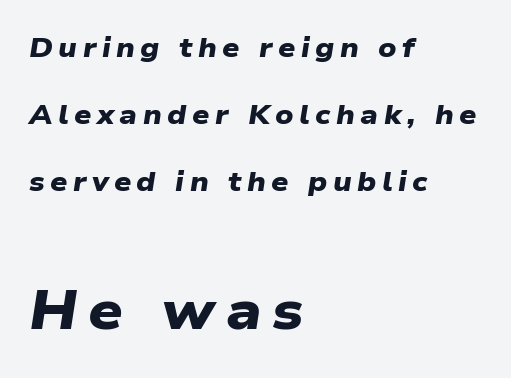
The image shows 54 px heavy, wide sans-serif type; set left-aligned, loose line spacing (2.49x), unusually wide letter spacing (+0.2 em), not underlined; the second (bottom) block is 2.0x larger; low stroke contrast and a medium x-height.
